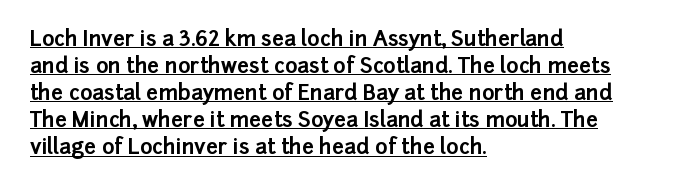
The image shows 21 px bold type, upright; set left-aligned, normal line spacing (1.29x), normal letter spacing, underlined.
